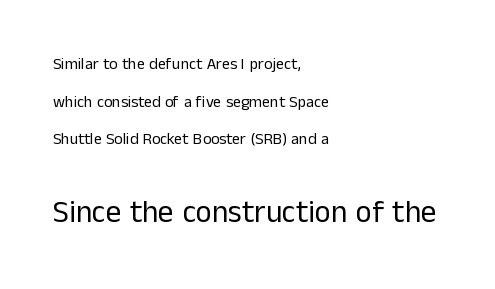
The image shows 31 px regular-weight sans-serif type, upright; set left-aligned, loose line spacing (2.35x), normal letter spacing, not underlined; the second (bottom) block is 1.94x larger; low stroke contrast and a medium x-height.
